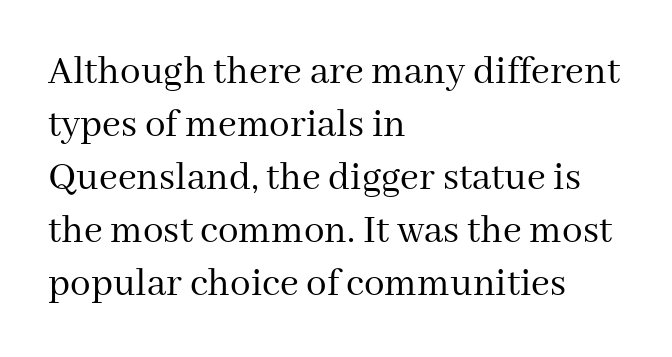
In terms of leading, this rendering sits right in the middle. The passage shown is not underscored anywhere. This sample has the flowing, uneven cadence of proportional lettering. One-word summary of the alignment: left.
